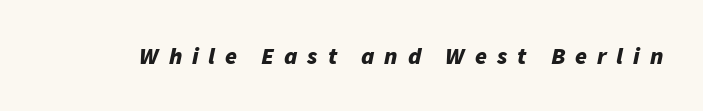
{"italic": "yes", "lean": "right", "slant_degrees": 11, "bold": "yes", "underline": "no", "letter_spacing": "wide", "letter_spacing_em": 0.41, "glyph_px": 24}
